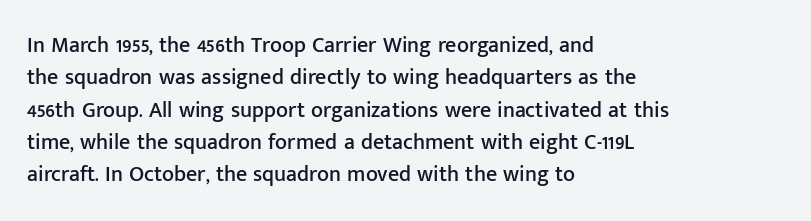
Bare-footed words on every line. The space between consecutive lines is moderate. Caption: standard tracking, unaltered. The lettering holds an erect, upright posture throughout. The text block is weighted toward the left margin, trailing off unevenly rightward.
